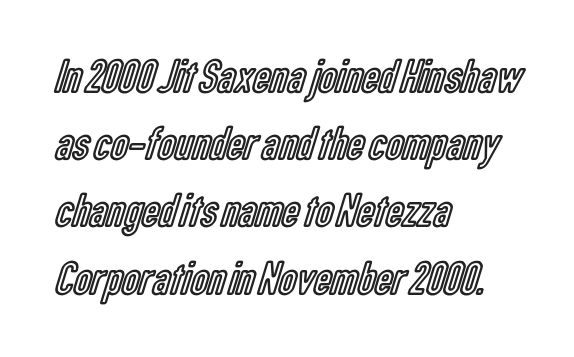
The lines in this sample share a left origin and differ only in where they stop. Think of a printed novel: that variable character pitch is what you see here. Reading down the column, the eye jumps a familiar distance to each next line.
